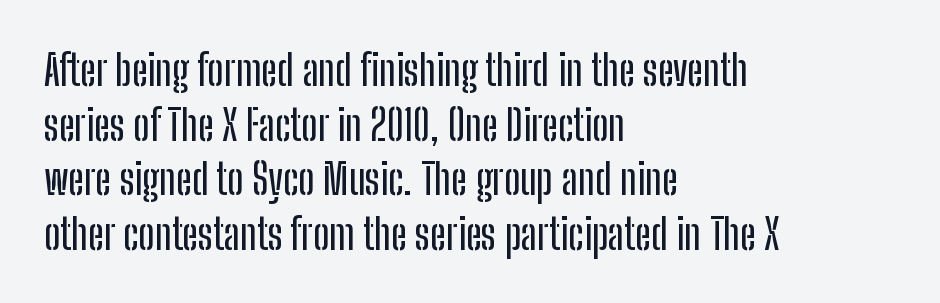
Q: Is the text italic (slanted)? A: No, it is upright.
Q: Is the typeface a serif or a sans-serif typeface? A: Sans-serif.
Q: Is the text underlined? A: No.
Q: How is the paragraph aligned? A: Left-aligned.
Q: Is the spacing between letters normal or unusually wide? A: Normal.
Q: Is the spacing between lines tight, normal or loose? A: Normal.
Q: Width (condensed, normal, or wide)? A: Condensed.
Q: Stroke contrast? A: Low.
Q: x-height? A: Medium.
Q: Monospaced? A: No.
